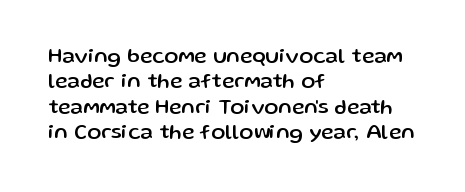
Short and long lines alike share a common starting point at left. Letters rest on an invisible, unmarked baseline. No extra tracking has been applied to these lines. Is there any slant? The stems are plumb.
